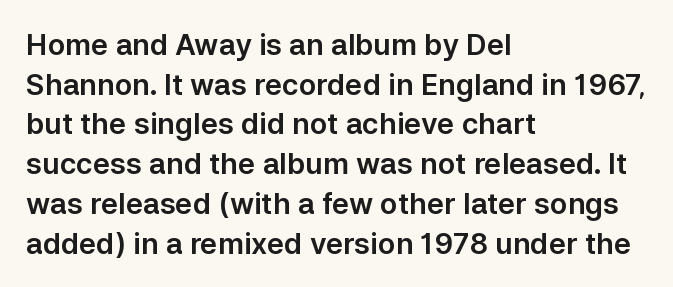
Q: Is the text italic (slanted)? A: No, it is upright.
Q: Is the typeface a serif or a sans-serif typeface? A: Sans-serif.
Q: Is the text underlined? A: No.
Q: How is the paragraph aligned? A: Left-aligned.
Q: Is the spacing between letters normal or unusually wide? A: Normal.
Q: Is the spacing between lines tight, normal or loose? A: Normal.
Q: Width (condensed, normal, or wide)? A: Normal.
Q: Stroke contrast? A: Low.
Q: x-height? A: Medium.
Q: Monospaced? A: No.
